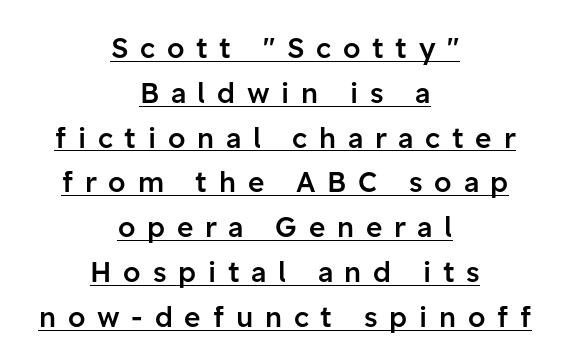
The image shows 28 px semibold sans-serif type, upright; set centered, normal line spacing (1.6x), unusually wide letter spacing (+0.42 em), underlined; low stroke contrast and a medium x-height.
